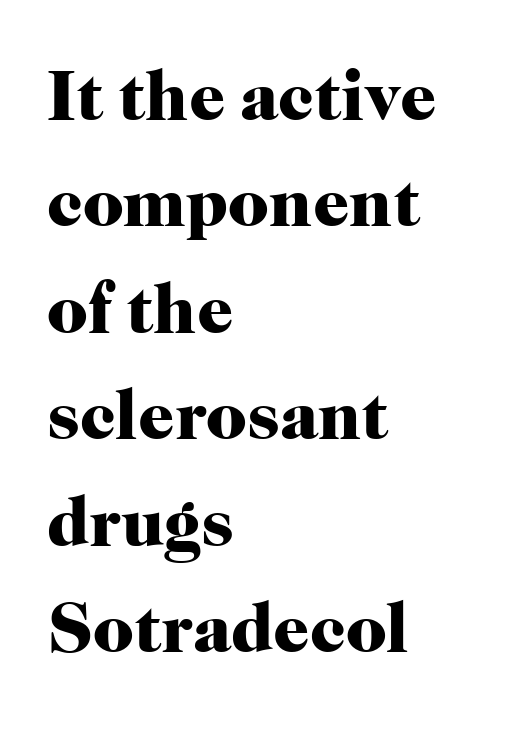
{"serif": "yes", "italic": "no", "bold": "yes", "weight": "heavy", "width": "normal", "stroke_contrast": "high", "x_height": "medium", "monospaced": "no", "underline": "no", "align": "left", "line_spacing": "normal", "line_spacing_ratio": 1.5, "letter_spacing": "normal", "letter_spacing_em": 0.0, "glyph_px": 71}
